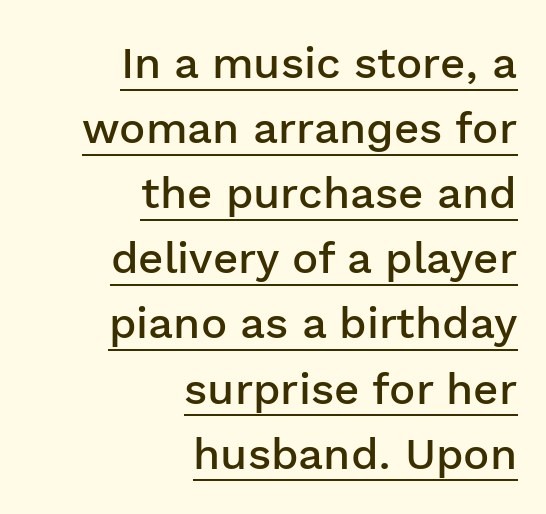
{"serif": "no", "italic": "no", "bold": "semi", "weight": "semibold", "width": "normal", "stroke_contrast": "low", "x_height": "medium", "monospaced": "no", "underline": "yes", "align": "right", "line_spacing": "normal", "line_spacing_ratio": 1.48, "letter_spacing": "normal", "letter_spacing_em": 0.0, "glyph_px": 44}
